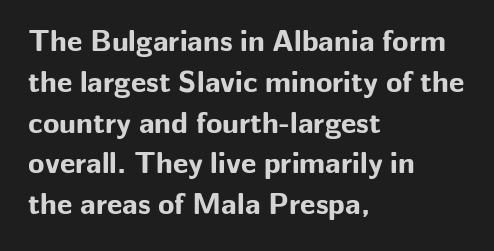
Default kerning and tracking; the words read as compact shapes. You could not count columns in this text — the font is proportionally spaced. The type sits square on the baseline with zero lean. Notice how descenders clear the ascenders below comfortably — that's standard leading.
